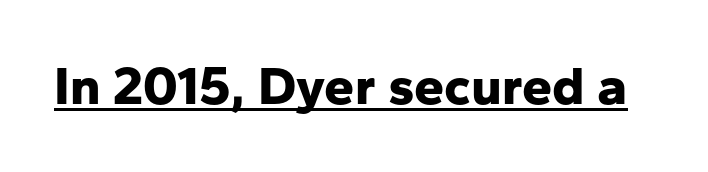
Check where the strokes stop: nothing finishes them off — pure sans. Is there any slant? The stems are plumb. Spacing verdict: proportional, widths tailored to each character. You could call the tracking neutral — neither tight nor loose. The face used here has the dense, thick strokes of a bold. Underlining? Definitely there.
